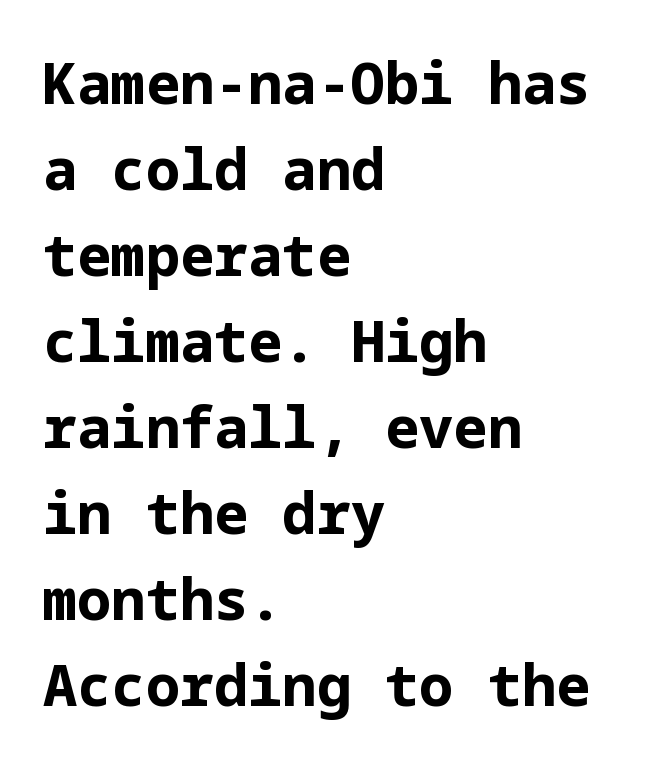
{"serif": "no", "italic": "no", "bold": "yes", "weight": "bold", "width": "normal", "stroke_contrast": "low", "x_height": "medium", "underline": "no", "align": "left", "line_spacing": "normal", "line_spacing_ratio": 1.51, "letter_spacing": "normal", "letter_spacing_em": 0.0, "glyph_px": 57}
